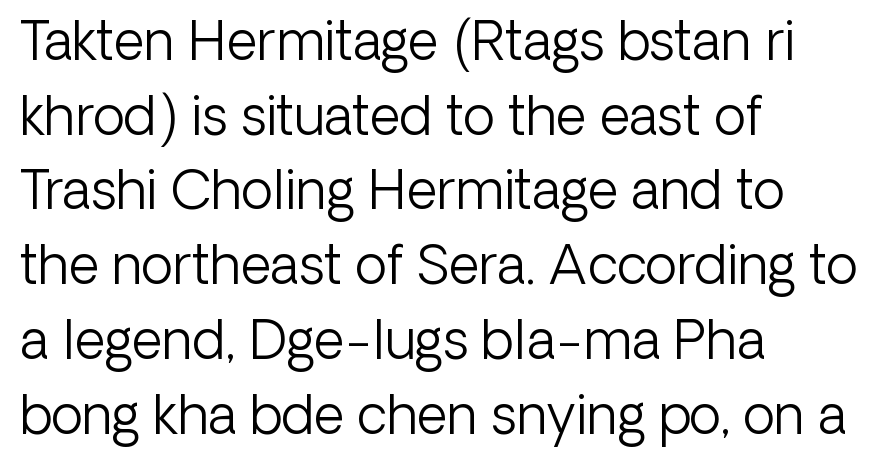
The image shows 53 px light sans-serif type, upright; set left-aligned, normal line spacing (1.41x), normal letter spacing, not underlined; low stroke contrast and a medium x-height.
